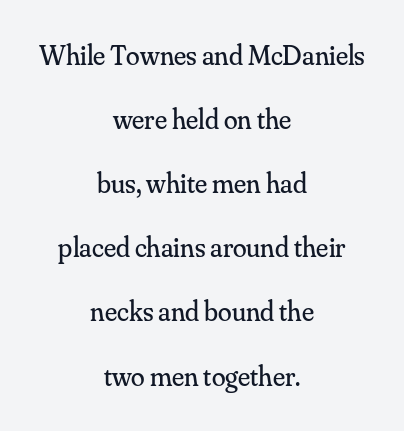
{"serif": "yes", "italic": "no", "bold": "no", "weight": "regular", "width": "normal", "stroke_contrast": "medium", "x_height": "small", "monospaced": "no", "underline": "no", "align": "center", "line_spacing": "loose", "line_spacing_ratio": 2.29, "letter_spacing": "normal", "letter_spacing_em": 0.0, "glyph_px": 28}
